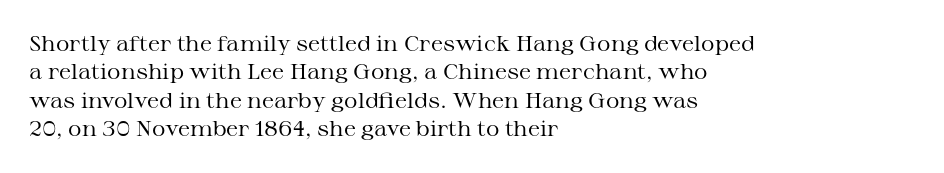
{"italic": "no", "bold": "no", "underline": "no", "align": "left", "line_spacing": "normal", "line_spacing_ratio": 1.35, "letter_spacing": "normal", "letter_spacing_em": 0.0, "glyph_px": 21}
